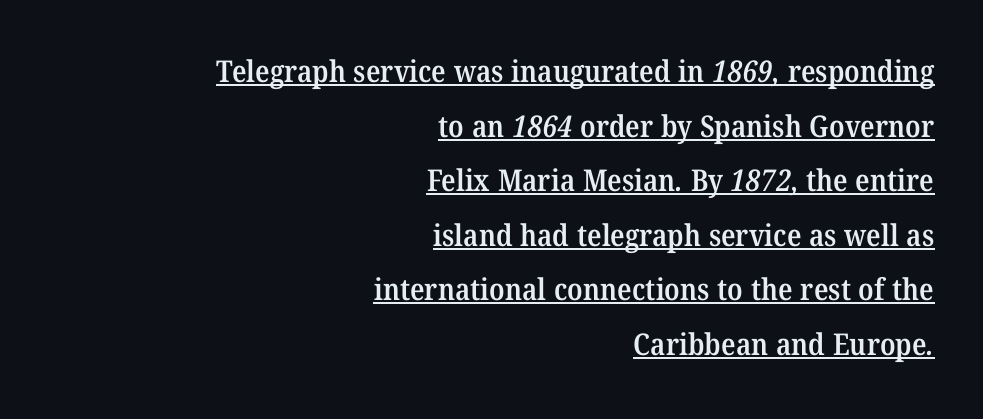
The image shows 30 px semibold serif type; set right-aligned, line spacing 1.82x, normal letter spacing, underlined; medium stroke contrast and a medium x-height.
